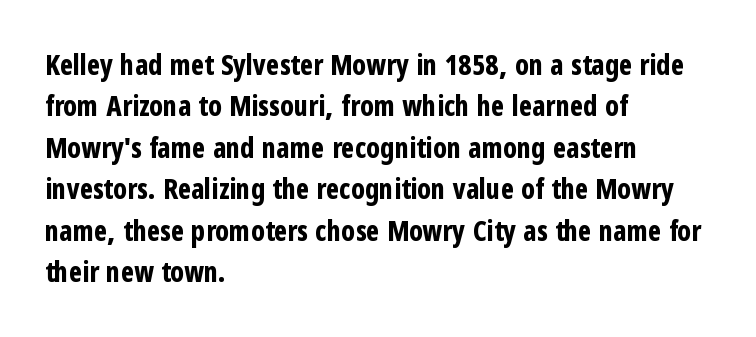
Q: Is the text bold? A: Yes.
Q: Is the text italic (slanted)? A: No, it is upright.
Q: Is the typeface a serif or a sans-serif typeface? A: Sans-serif.
Q: Is the text underlined? A: No.
Q: How is the paragraph aligned? A: Left-aligned.
Q: Is the spacing between letters normal or unusually wide? A: Normal.
Q: Is the spacing between lines tight, normal or loose? A: Normal.
Q: Width (condensed, normal, or wide)? A: Condensed.
Q: Stroke contrast? A: Low.
Q: x-height? A: Medium.
Q: Monospaced? A: No.
